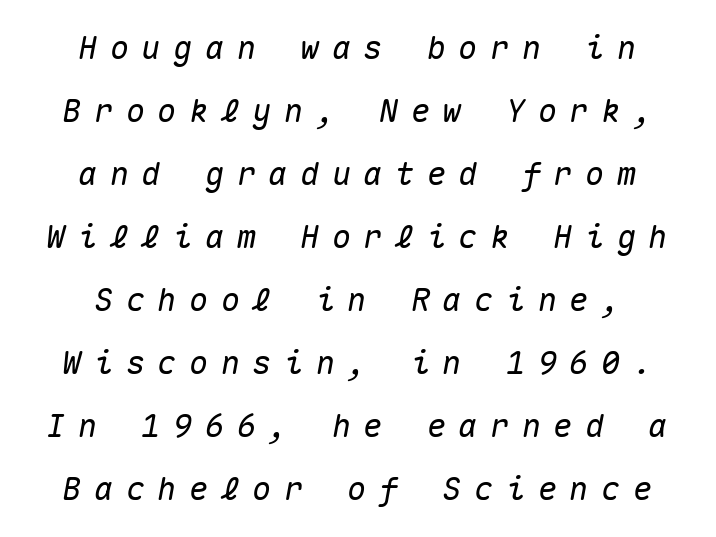
The image shows 32 px text type, italic (leaning right), monospaced; set centered, loose line spacing (1.97x), unusually wide letter spacing (+0.39 em), not underlined; medium stroke contrast and a medium x-height.
